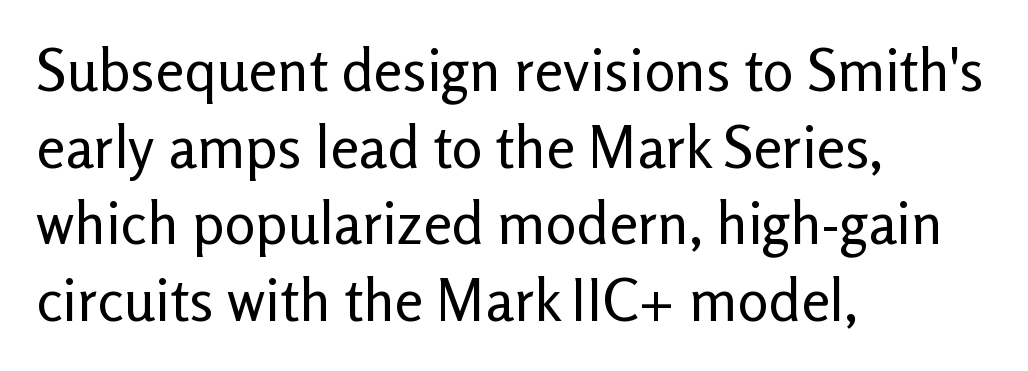
The image shows 58 px regular-weight sans-serif type, upright; set left-aligned, normal line spacing (1.32x), normal letter spacing, not underlined; low stroke contrast and a medium x-height.
